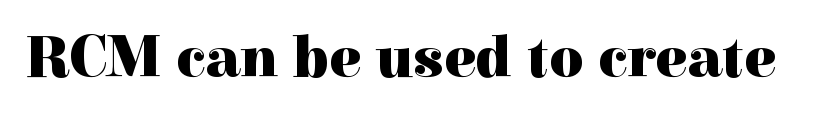
{"serif": "yes", "italic": "no", "bold": "yes", "weight": "heavy", "width": "normal", "x_height": "medium", "monospaced": "no", "underline": "no", "letter_spacing": "normal", "letter_spacing_em": 0.0, "glyph_px": 59}
